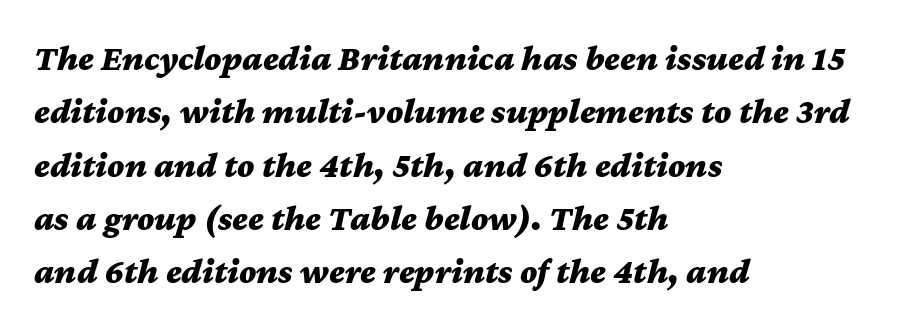
Proportional: the letters do not fall into vertical columns. Letter spacing: default. A student would call this left alignment; a typographer would say flush left, rag right. Chunky letters — that's bold for sure. Honestly, the row spacing looks completely unremarkable.
